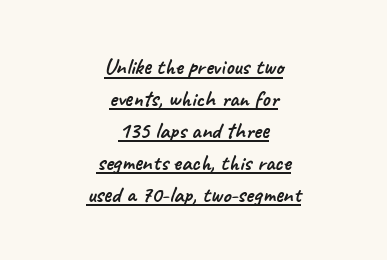
Q: Is the text underlined? A: Yes.
Q: How is the paragraph aligned? A: Centered.
Q: Is the spacing between letters normal or unusually wide? A: Normal.
Q: Is the spacing between lines tight, normal or loose? A: Normal.
